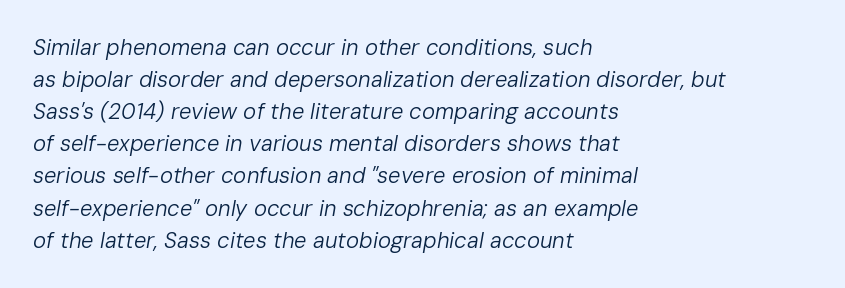
Descenders hang freely into open space. Does extra space separate the letters? No, they use regular spacing. The whole block is typeset with a tilt. The space between consecutive lines is moderate. Counters stay open thanks to moderate or lighter strokes. One-word summary of the alignment: left.
